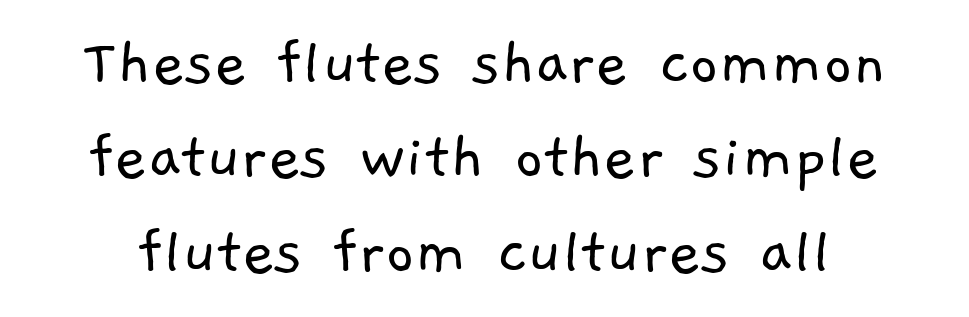
The baseline area is clear. Type style note: lacks serifs. The face used here is proportionally spaced, like ordinary book or web type. There is no visible air inserted between adjacent glyphs. Leading matches the norm, producing a regular column. Ink coverage per letter is moderate at most.
